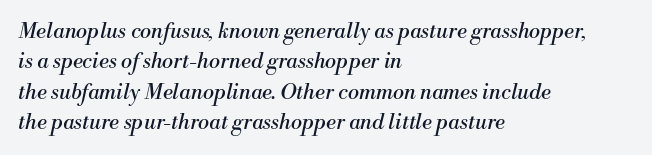
{"italic": "yes", "lean": "right", "slant_degrees": 13, "bold": "no", "underline": "no", "align": "left", "line_spacing": "normal", "line_spacing_ratio": 1.45, "letter_spacing": "normal", "letter_spacing_em": 0.0, "glyph_px": 21}
